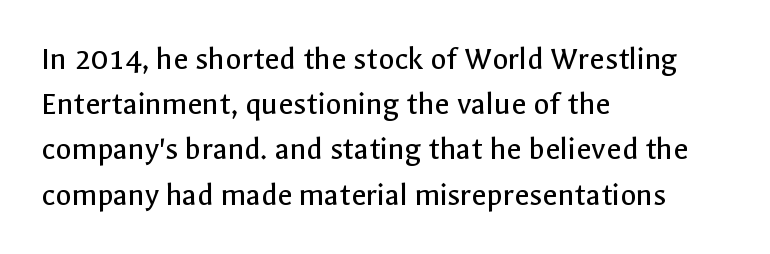
{"serif": "no", "italic": "no", "bold": "no", "weight": "regular", "width": "normal", "x_height": "medium", "monospaced": "no", "underline": "no", "align": "left", "line_spacing": "normal", "line_spacing_ratio": 1.37, "letter_spacing": "normal", "letter_spacing_em": 0.0, "glyph_px": 33}
